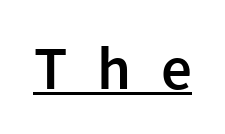
The image shows 61 px semibold sans-serif type, upright; set unusually wide letter spacing (+0.49 em), underlined; a medium x-height.
